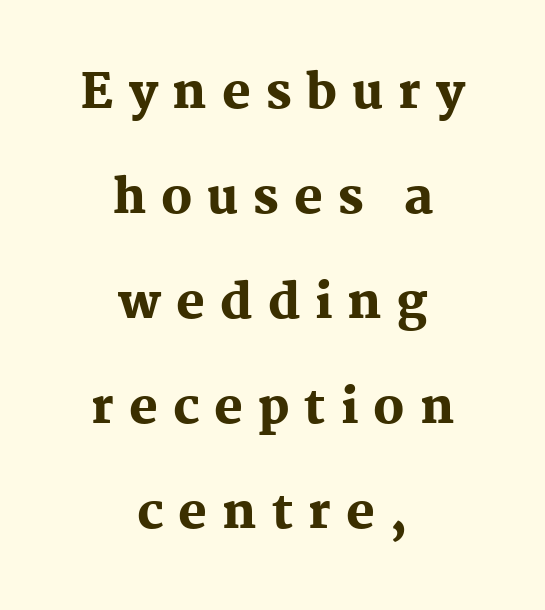
{"serif": "yes", "italic": "no", "bold": "yes", "weight": "heavy", "width": "normal", "stroke_contrast": "medium", "x_height": "medium", "monospaced": "no", "underline": "no", "align": "center", "line_spacing": "loose", "line_spacing_ratio": 2.19, "letter_spacing": "wide", "letter_spacing_em": 0.31, "glyph_px": 48}
